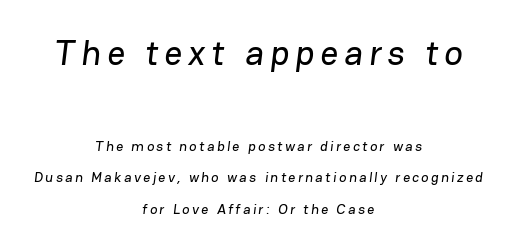
The image shows 35 px sans-serif type; set centered, loose line spacing (2.25x), not underlined; the first (top) block is 2.5x larger; low stroke contrast and a medium x-height.
